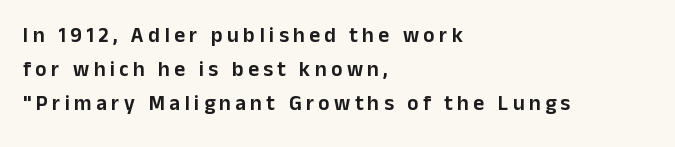
The rendering inserts visible extra space after every character. These lines sit exactly where default settings would place them. Characters remain perfectly vertical along every line. Words float on clear page, feet unadorned. Line beginnings align vertically; line endings do not.
